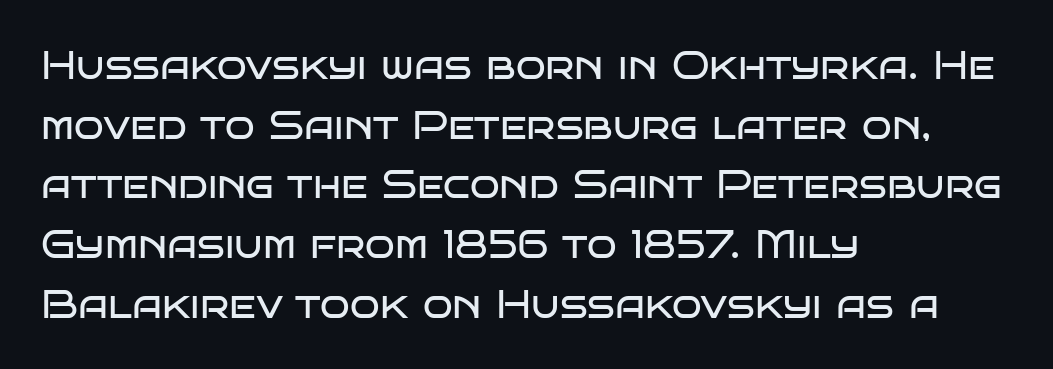
Q: Is the text bold? A: No.
Q: Is the text italic (slanted)? A: No, it is upright.
Q: Is the typeface a serif or a sans-serif typeface? A: Sans-serif.
Q: Is the text underlined? A: No.
Q: How is the paragraph aligned? A: Left-aligned.
Q: Is the spacing between letters normal or unusually wide? A: Normal.
Q: Is the spacing between lines tight, normal or loose? A: Normal.
Q: Width (condensed, normal, or wide)? A: Wide.
Q: Stroke contrast? A: Low.
Q: x-height? A: Large.
Q: Monospaced? A: No.
